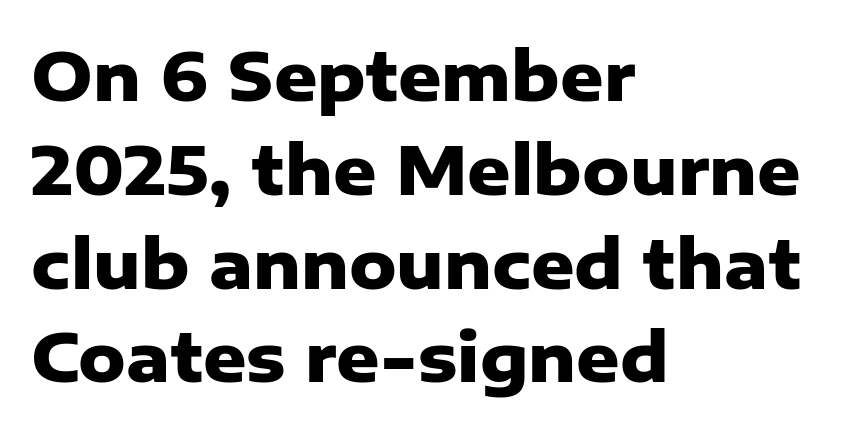
Q: Is the text bold? A: Yes.
Q: Is the text italic (slanted)? A: No, it is upright.
Q: Is the typeface a serif or a sans-serif typeface? A: Sans-serif.
Q: Is the text underlined? A: No.
Q: How is the paragraph aligned? A: Left-aligned.
Q: Is the spacing between letters normal or unusually wide? A: Normal.
Q: Is the spacing between lines tight, normal or loose? A: Normal.
Q: Width (condensed, normal, or wide)? A: Normal.
Q: Stroke contrast? A: Low.
Q: x-height? A: Medium.
Q: Monospaced? A: No.
